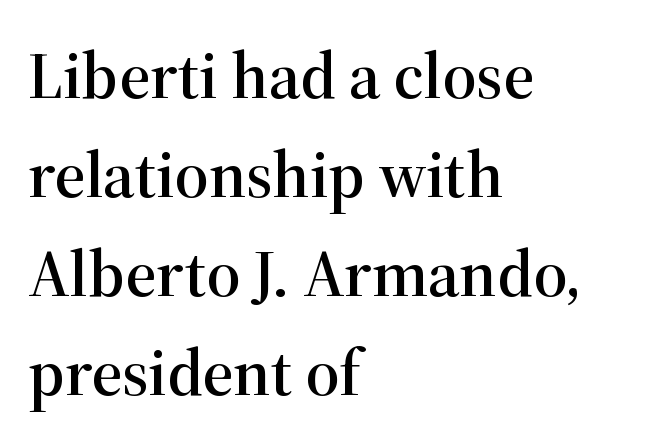
Q: Is the text italic (slanted)? A: No, it is upright.
Q: Is the typeface a serif or a sans-serif typeface? A: Serif.
Q: Is the text underlined? A: No.
Q: How is the paragraph aligned? A: Left-aligned.
Q: Is the spacing between letters normal or unusually wide? A: Normal.
Q: Is the spacing between lines tight, normal or loose? A: Normal.
Q: Width (condensed, normal, or wide)? A: Normal.
Q: Stroke contrast? A: High.
Q: x-height? A: Medium.
Q: Monospaced? A: No.
